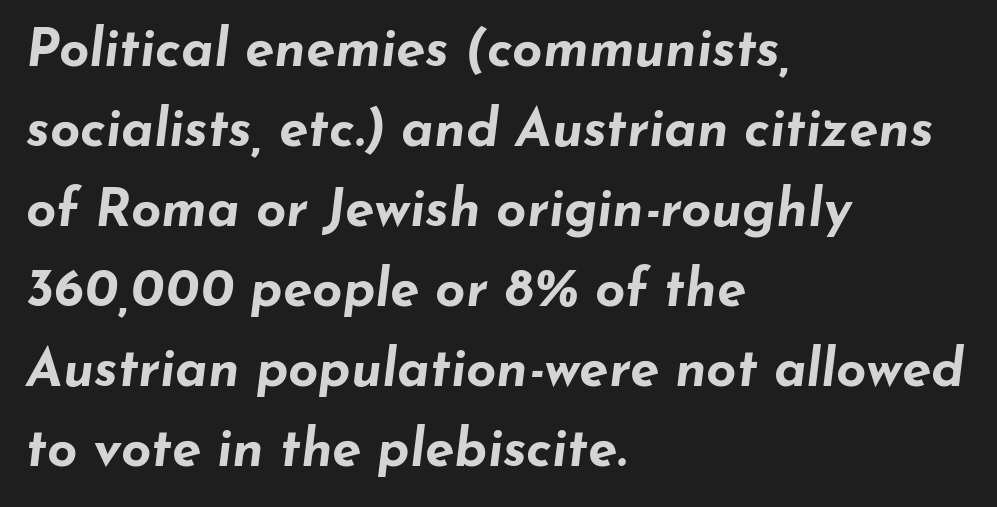
{"italic": "yes", "lean": "right", "slant_degrees": 7, "bold": "yes", "weight": "bold", "width": "wide", "stroke_contrast": "low", "x_height": "small", "monospaced": "no", "underline": "no", "align": "left", "line_spacing": "normal", "line_spacing_ratio": 1.51, "letter_spacing": "normal", "letter_spacing_em": 0.0, "glyph_px": 53}
